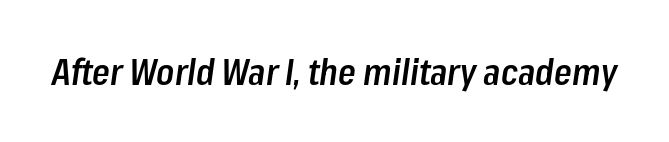
Descenders are the only things crossing below the line. The letters advance in unequal steps, a hallmark of proportional type. Between one letter and the next there's only the usual sliver of space. Characters are canted at an angle relative to the baseline's perpendicular. The glyphs have the mass of a demibold cut, below bold.
